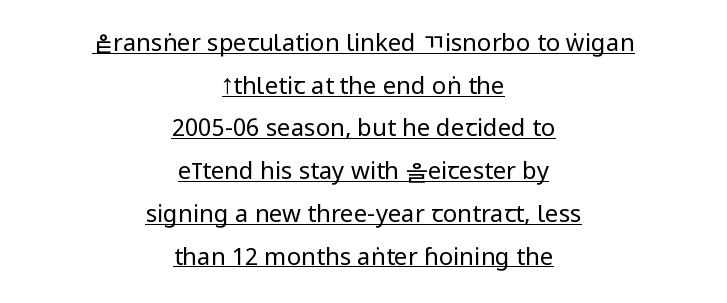
{"italic": "no", "bold": "no", "underline": "yes", "align": "center", "line_spacing_ratio": 1.78, "letter_spacing": "normal", "letter_spacing_em": 0.0, "glyph_px": 24}
